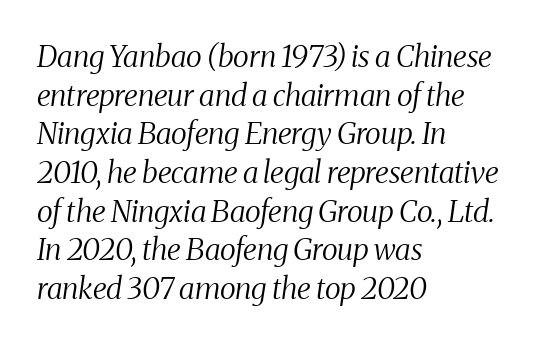
Q: Is the text bold? A: No.
Q: Is the text italic (slanted)? A: Yes, it leans right by about 8 degrees.
Q: Is the typeface a serif or a sans-serif typeface? A: Serif.
Q: Is the text underlined? A: No.
Q: How is the paragraph aligned? A: Left-aligned.
Q: Is the spacing between letters normal or unusually wide? A: Normal.
Q: Is the spacing between lines tight, normal or loose? A: Normal.
Q: Width (condensed, normal, or wide)? A: Condensed.
Q: Stroke contrast? A: Medium.
Q: x-height? A: Medium.
Q: Monospaced? A: No.
